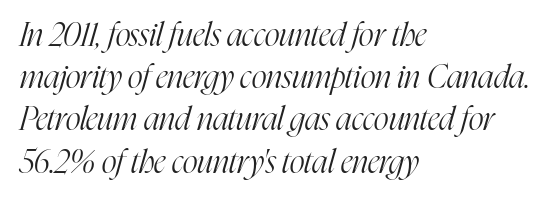
{"serif": "yes", "italic": "yes", "lean": "right", "slant_degrees": 16, "bold": "no", "weight": "light", "width": "condensed", "stroke_contrast": "high", "x_height": "medium", "monospaced": "no", "underline": "no", "align": "left", "line_spacing": "normal", "line_spacing_ratio": 1.32, "letter_spacing": "normal", "letter_spacing_em": 0.0, "glyph_px": 32}
